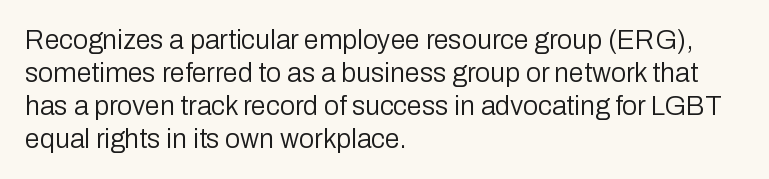
Q: Is the text bold? A: No.
Q: Is the text italic (slanted)? A: No, it is upright.
Q: Is the text underlined? A: No.
Q: How is the paragraph aligned? A: Left-aligned.
Q: Is the spacing between letters normal or unusually wide? A: Normal.
